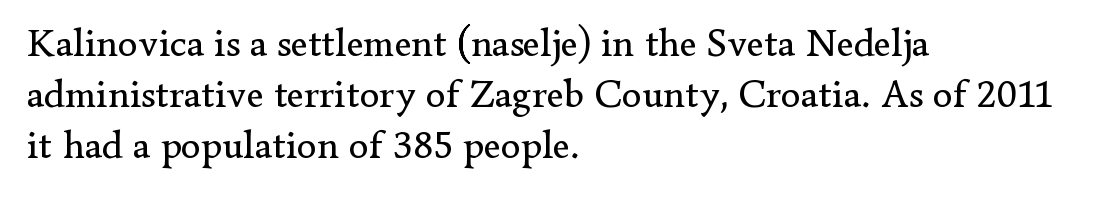
{"serif": "yes", "italic": "no", "bold": "no", "weight": "regular", "width": "normal", "stroke_contrast": "low", "x_height": "small", "monospaced": "no", "underline": "no", "align": "left", "line_spacing": "normal", "line_spacing_ratio": 1.28, "letter_spacing": "normal", "letter_spacing_em": 0.0, "glyph_px": 40}
